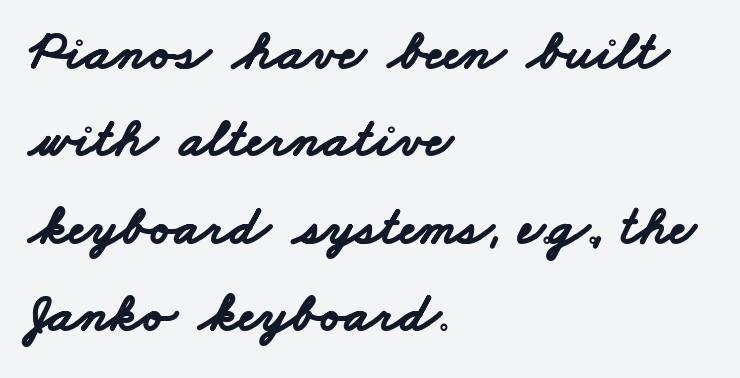
{"serif": "no", "bold": "yes", "weight": "bold", "width": "wide", "stroke_contrast": "low", "x_height": "small", "monospaced": "no", "underline": "no", "align": "left", "line_spacing": "normal", "line_spacing_ratio": 1.56, "letter_spacing": "normal", "letter_spacing_em": 0.0, "glyph_px": 56}
